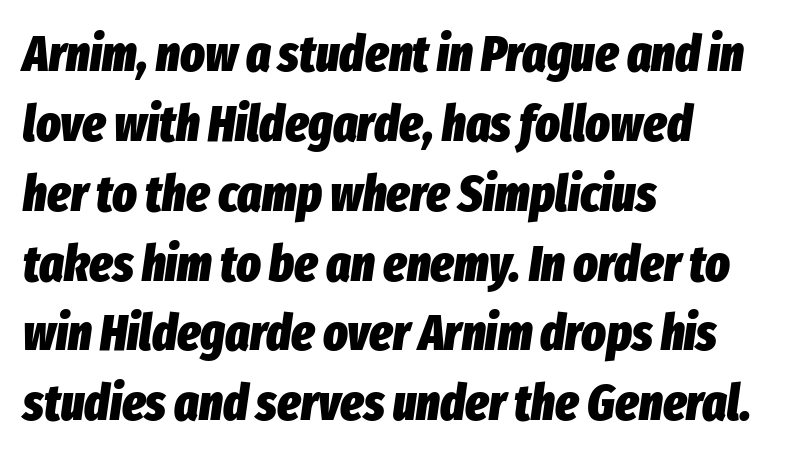
Q: Is the text bold? A: Yes.
Q: Is the text italic (slanted)? A: Yes, it leans right by about 8 degrees.
Q: Is the text underlined? A: No.
Q: How is the paragraph aligned? A: Left-aligned.
Q: Is the spacing between letters normal or unusually wide? A: Normal.
Q: Is the spacing between lines tight, normal or loose? A: Normal.
Q: Width (condensed, normal, or wide)? A: Condensed.
Q: Stroke contrast? A: Low.
Q: x-height? A: Medium.
Q: Monospaced? A: No.
